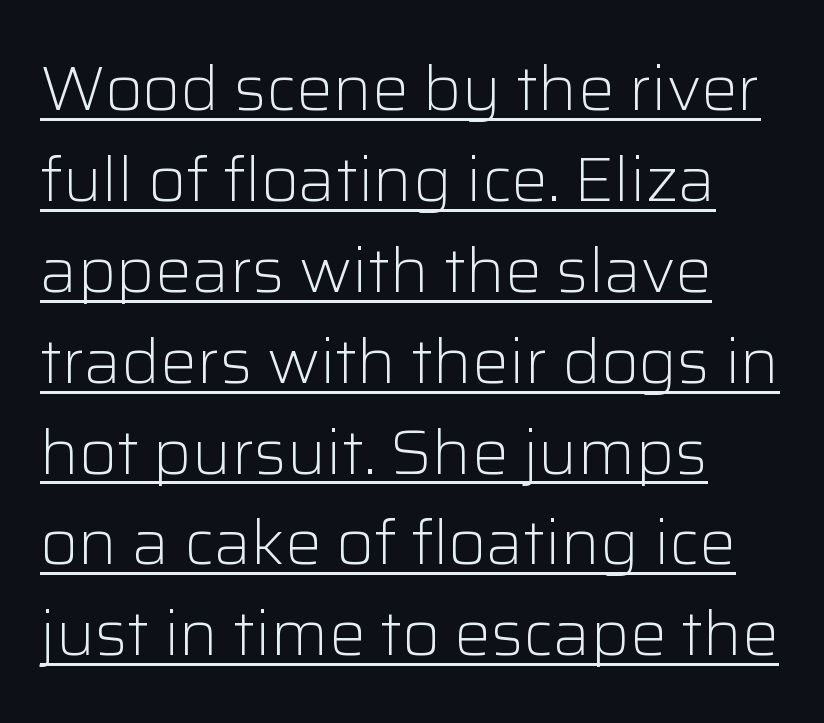
Q: Is the text bold? A: No.
Q: Is the text italic (slanted)? A: No, it is upright.
Q: Is the typeface a serif or a sans-serif typeface? A: Sans-serif.
Q: Is the text underlined? A: Yes.
Q: How is the paragraph aligned? A: Left-aligned.
Q: Is the spacing between letters normal or unusually wide? A: Normal.
Q: Is the spacing between lines tight, normal or loose? A: Normal.
Q: Width (condensed, normal, or wide)? A: Normal.
Q: Stroke contrast? A: Low.
Q: x-height? A: Medium.
Q: Monospaced? A: No.
